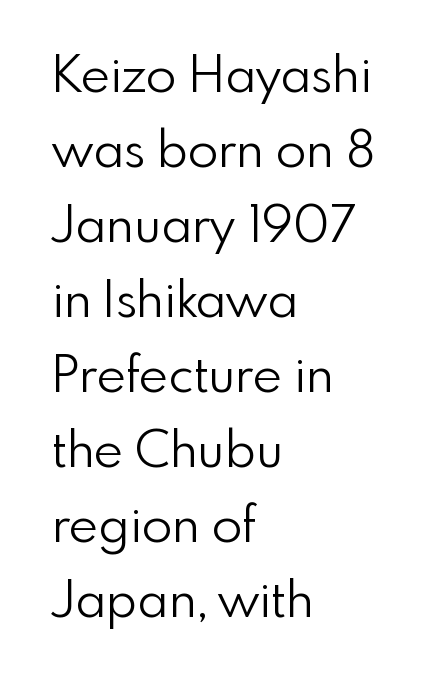
{"serif": "no", "italic": "no", "bold": "no", "weight": "light", "width": "normal", "stroke_contrast": "low", "x_height": "small", "monospaced": "no", "underline": "no", "align": "left", "line_spacing": "normal", "line_spacing_ratio": 1.5, "letter_spacing": "normal", "letter_spacing_em": 0.0, "glyph_px": 50}
